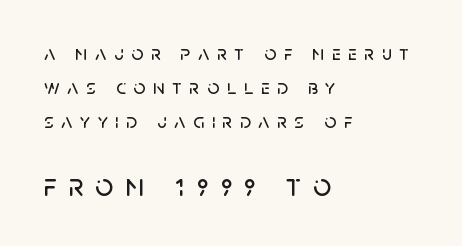
The image shows 32 px sans-serif type, upright; set left-aligned, normal line spacing (1.63x), unusually wide letter spacing (+0.36 em), not underlined; the second (bottom) block is 1.52x larger; low stroke contrast and a large x-height.
